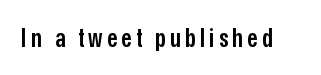
The image shows 26 px text type, upright; set not underlined.
